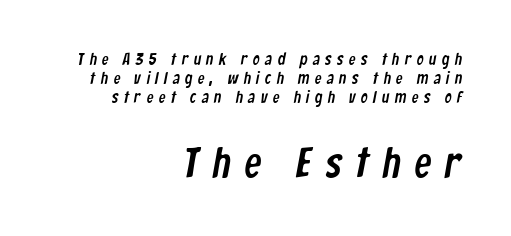
Note the varied advance widths — an 'i' is clearly narrower than an 'm'. The words here are not underlined. Here the second block reads like a headline and the first like body copy. Vertical spacing — tight. These lines are composed in type without serifs.
